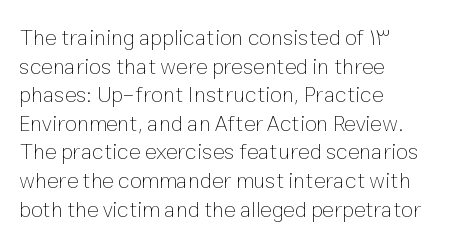
Check the space under the baseline: it is left empty. Characters follow at the spacing the type designer built in. These glyphs show unthickened strokes, regular width or finer. This is the regular roman posture of the typeface. A typesetter would call this leading conventional body-copy spacing. The compositor pushed each line to the left boundary.
